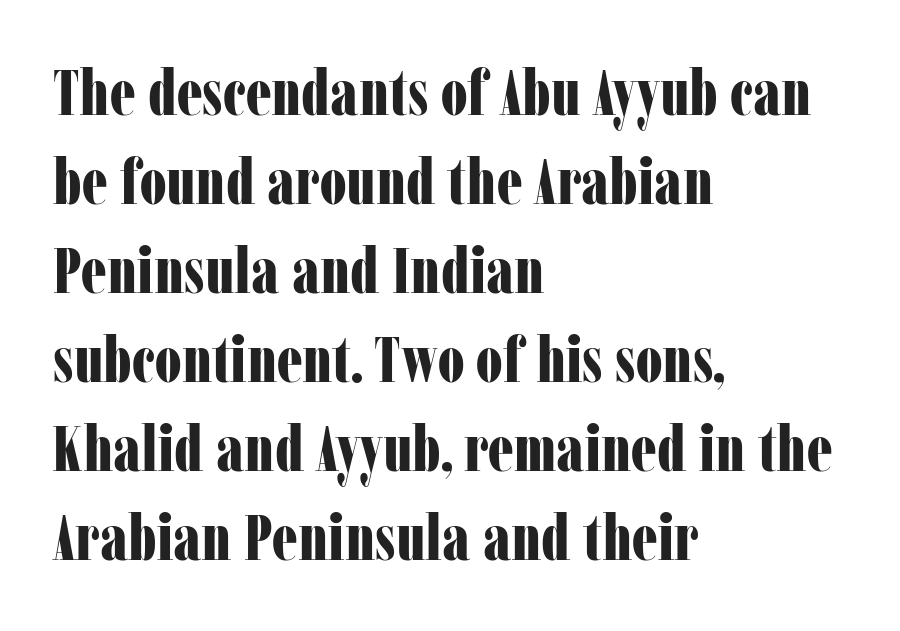
The image shows 65 px bold, condensed serif type, upright; set left-aligned, normal line spacing (1.37x), normal letter spacing, not underlined; low stroke contrast and a medium x-height.
